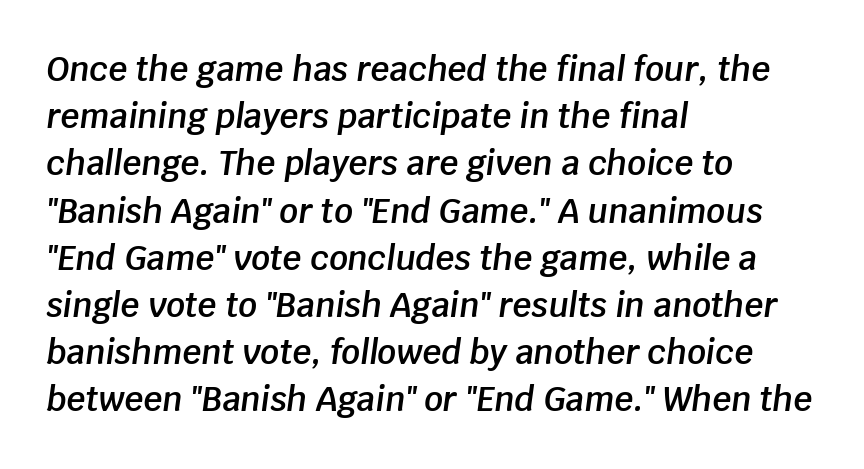
The image shows 33 px semibold type, italic (leaning right); set left-aligned, normal line spacing (1.43x), normal letter spacing, not underlined; low stroke contrast and a large x-height.
